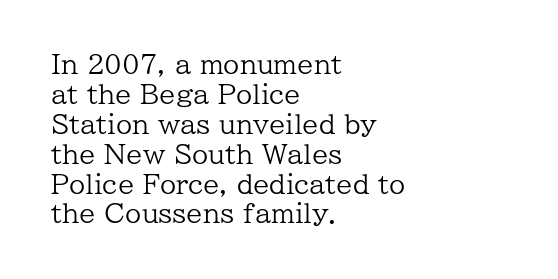
Has an underline been added? It has not. Vertical strokes here are truly vertical. Tracking here is standard; glyphs follow each other at the usual distance. This block would grow much taller if given ordinary leading; it's compressed now.
